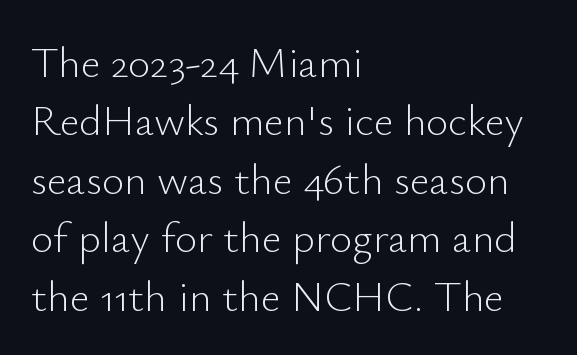
In terms of letterform style, serifs are entirely absent. Do the characters align in a grid? No, the font is proportional. Stroke thickness stays within the range of a standard reading face or lighter. Words float on clear page, feet unadorned. Nothing unusual about the tracking: characters are spaced as the font intends. The setting favours the left margin, as ordinary paragraphs usually do.
